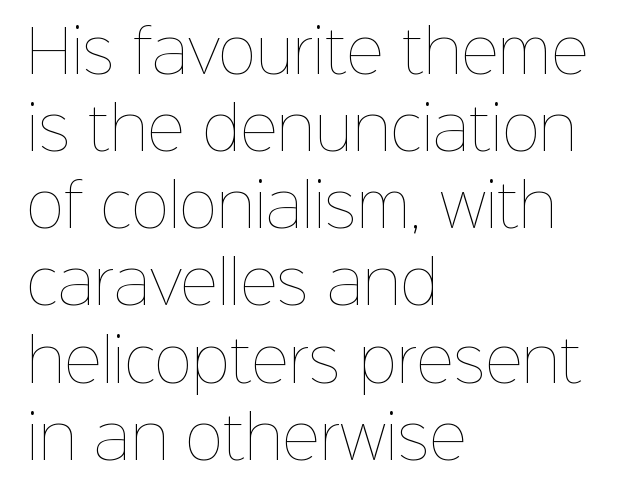
Q: Is the text bold? A: No.
Q: Is the text italic (slanted)? A: No, it is upright.
Q: Is the text underlined? A: No.
Q: How is the paragraph aligned? A: Left-aligned.
Q: Is the spacing between letters normal or unusually wide? A: Normal.
Q: Is the spacing between lines tight, normal or loose? A: Normal.
Q: Width (condensed, normal, or wide)? A: Normal.
Q: Stroke contrast? A: Low.
Q: x-height? A: Medium.
Q: Monospaced? A: No.
